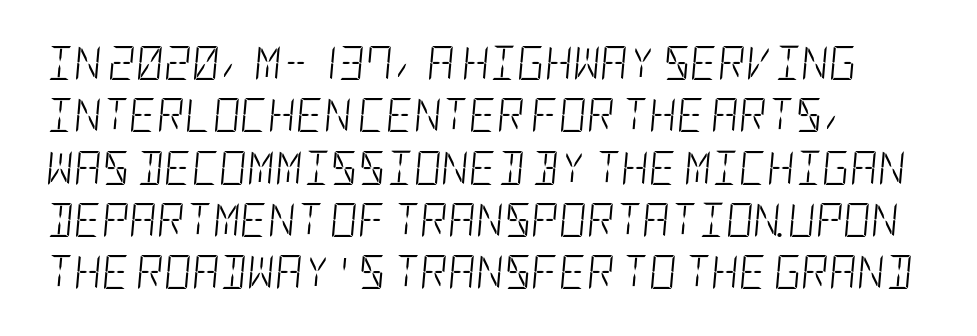
{"italic": "yes", "lean": "right", "slant_degrees": 5, "bold": "no", "weight": "light", "width": "condensed", "stroke_contrast": "low", "x_height": "large", "underline": "no", "line_spacing": "normal", "line_spacing_ratio": 1.54, "letter_spacing": "normal", "letter_spacing_em": 0.0, "glyph_px": 34}
